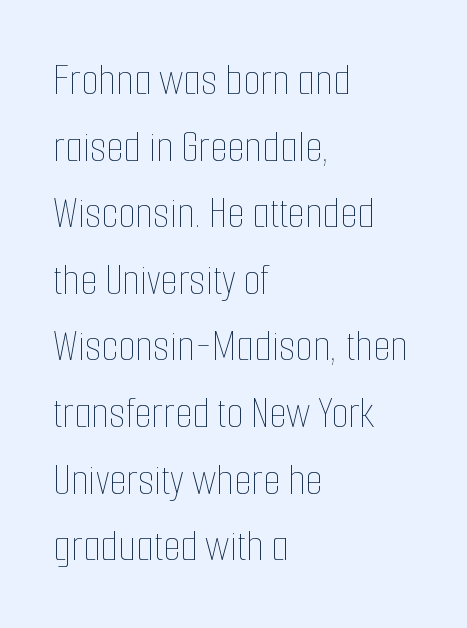
{"italic": "no", "bold": "no", "weight": "thin", "width": "condensed", "stroke_contrast": "low", "x_height": "medium", "monospaced": "no", "underline": "no", "align": "left", "line_spacing": "normal", "line_spacing_ratio": 1.48, "letter_spacing": "normal", "letter_spacing_em": 0.0, "glyph_px": 45}
